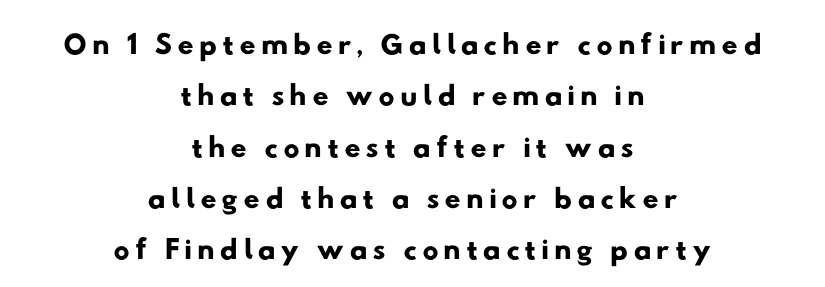
{"serif": "no", "width": "wide", "stroke_contrast": "low", "x_height": "small", "monospaced": "no", "underline": "no", "align": "center", "line_spacing": "tight", "line_spacing_ratio": 1.14, "glyph_px": 45}
